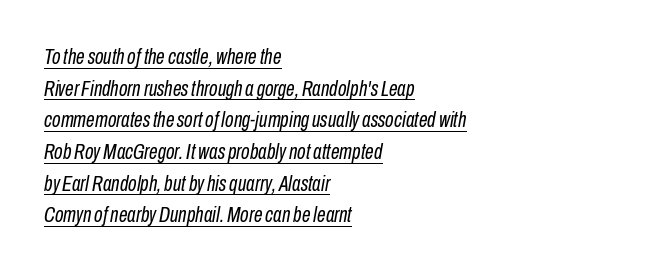
{"italic": "yes", "lean": "right", "slant_degrees": 10, "bold": "no", "underline": "yes", "align": "left", "line_spacing": "normal", "line_spacing_ratio": 1.44, "letter_spacing": "normal", "letter_spacing_em": 0.0, "glyph_px": 22}
